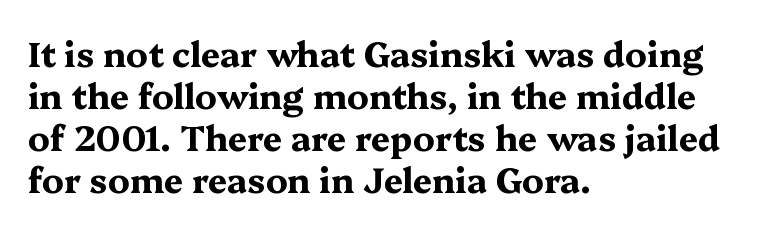
Q: Is the text bold? A: Yes.
Q: Is the text italic (slanted)? A: No, it is upright.
Q: Is the typeface a serif or a sans-serif typeface? A: Serif.
Q: Is the text underlined? A: No.
Q: How is the paragraph aligned? A: Left-aligned.
Q: Is the spacing between letters normal or unusually wide? A: Normal.
Q: Width (condensed, normal, or wide)? A: Wide.
Q: Stroke contrast? A: Medium.
Q: x-height? A: Medium.
Q: Monospaced? A: No.
